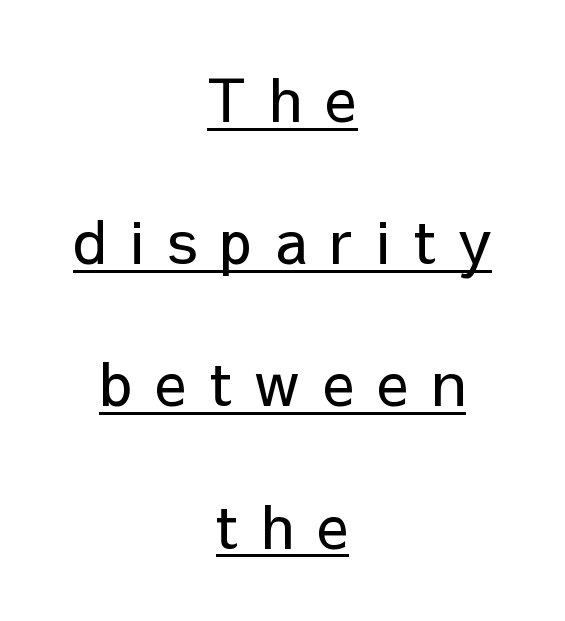
The image shows 60 px regular-weight sans-serif type, upright; set centered, loose line spacing (2.37x), unusually wide letter spacing (+0.38 em), underlined; low stroke contrast and a medium x-height.
